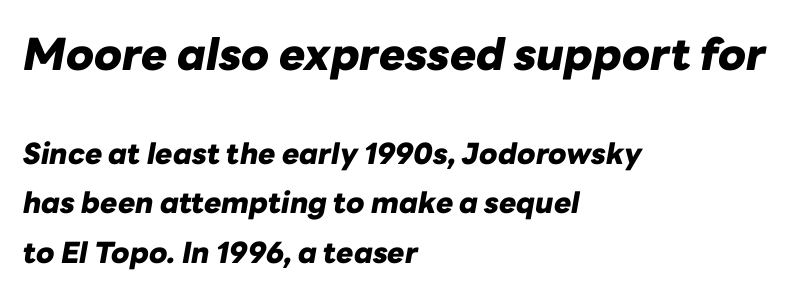
Caption: bold face, heavy strokes. The passage is arranged the way most books set body copy — flush left. Think of a printed novel: that variable character pitch is what you see here. Bigger letters appear in the top chunk; the bottom chunk is reduced.
